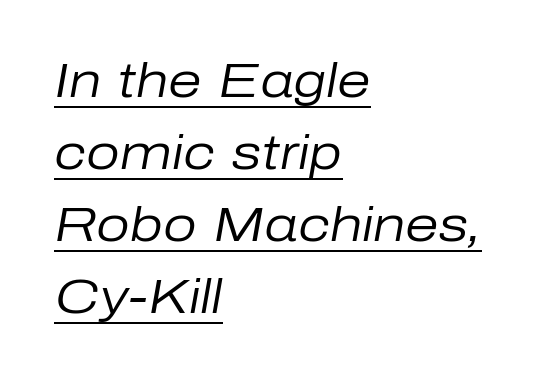
The image shows 48 px regular-weight type, italic (leaning right); set left-aligned, normal line spacing (1.5x), normal letter spacing, underlined; low stroke contrast and a medium x-height.
